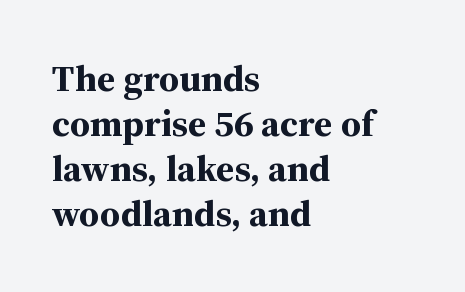
Q: Is the text bold? A: Yes.
Q: Is the text italic (slanted)? A: No, it is upright.
Q: Is the typeface a serif or a sans-serif typeface? A: Serif.
Q: Is the text underlined? A: No.
Q: How is the paragraph aligned? A: Left-aligned.
Q: Is the spacing between letters normal or unusually wide? A: Normal.
Q: Width (condensed, normal, or wide)? A: Normal.
Q: Stroke contrast? A: Medium.
Q: x-height? A: Medium.
Q: Monospaced? A: No.
